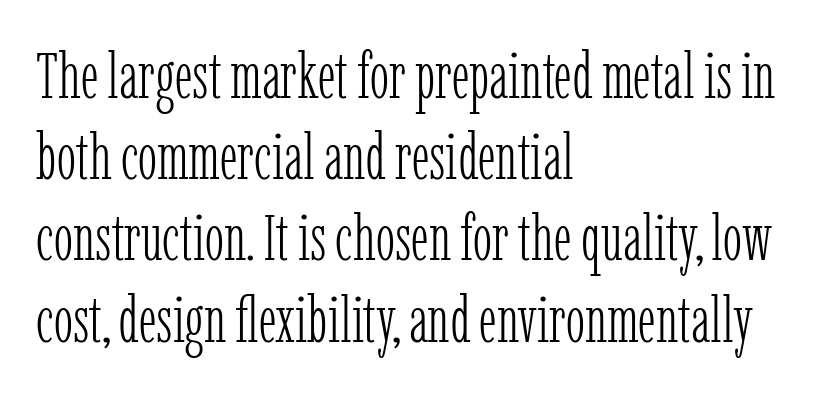
The image shows 65 px light, condensed serif type, upright; set left-aligned, normal line spacing (1.25x), normal letter spacing, not underlined; low stroke contrast and a medium x-height.
